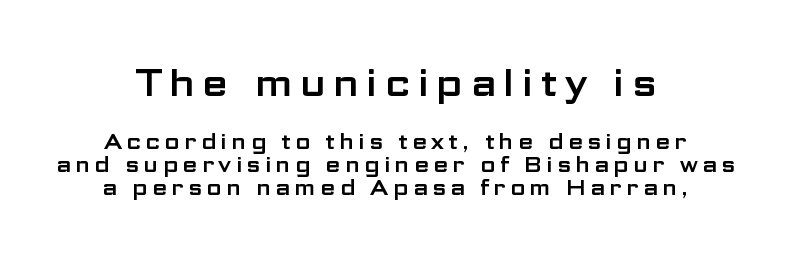
{"serif": "no", "italic": "no", "width": "wide", "stroke_contrast": "low", "x_height": "medium", "monospaced": "no", "underline": "no", "align": "center", "line_spacing": "tight", "line_spacing_ratio": 1.06, "larger_block": "first", "size_ratio": 1.73, "glyph_px": 38}
